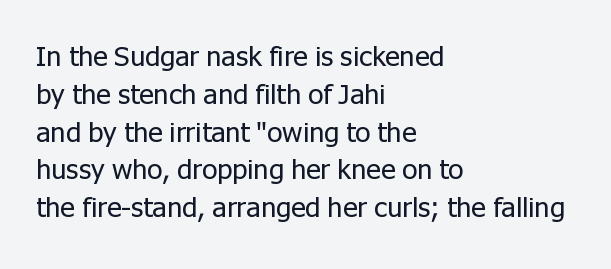
{"serif": "no", "italic": "no", "bold": "no", "weight": "regular", "width": "normal", "stroke_contrast": "low", "x_height": "medium", "monospaced": "no", "underline": "no", "align": "left", "line_spacing": "normal", "line_spacing_ratio": 1.35, "letter_spacing": "normal", "letter_spacing_em": 0.0, "glyph_px": 28}
